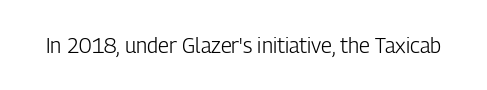
The image shows 21 px text type, upright; set normal letter spacing, not underlined.
